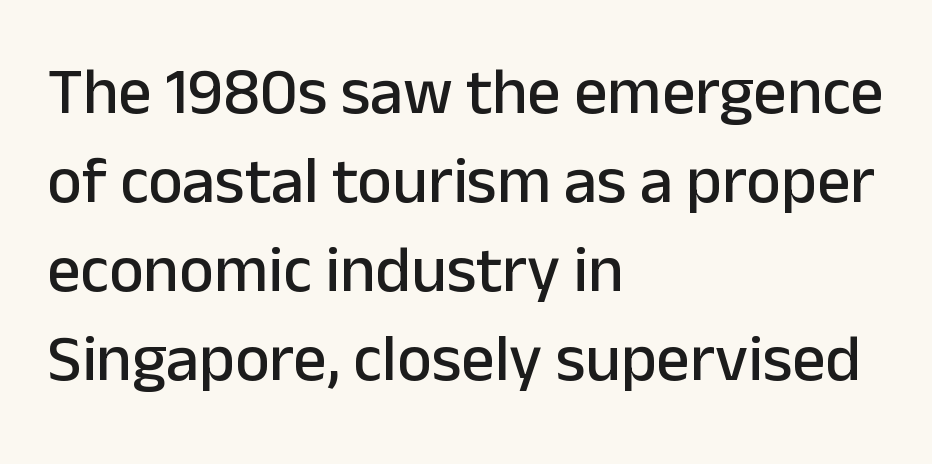
Q: Is the text italic (slanted)? A: No, it is upright.
Q: Is the typeface a serif or a sans-serif typeface? A: Sans-serif.
Q: Is the text underlined? A: No.
Q: How is the paragraph aligned? A: Left-aligned.
Q: Is the spacing between letters normal or unusually wide? A: Normal.
Q: Is the spacing between lines tight, normal or loose? A: Normal.
Q: Width (condensed, normal, or wide)? A: Normal.
Q: Stroke contrast? A: Low.
Q: x-height? A: Medium.
Q: Monospaced? A: No.
